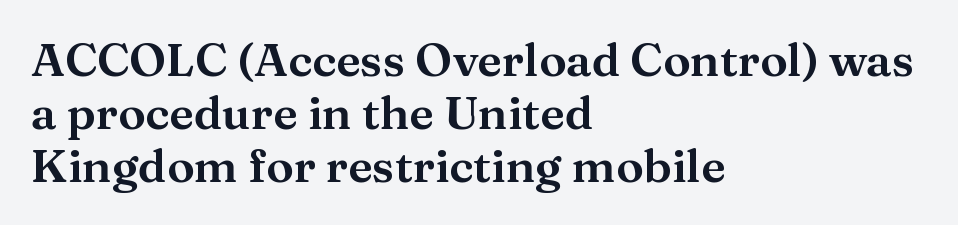
{"serif": "yes", "italic": "no", "width": "normal", "stroke_contrast": "medium", "x_height": "medium", "monospaced": "no", "underline": "no", "align": "left", "line_spacing": "tight", "line_spacing_ratio": 1.15, "letter_spacing": "normal", "letter_spacing_em": 0.0, "glyph_px": 46}
